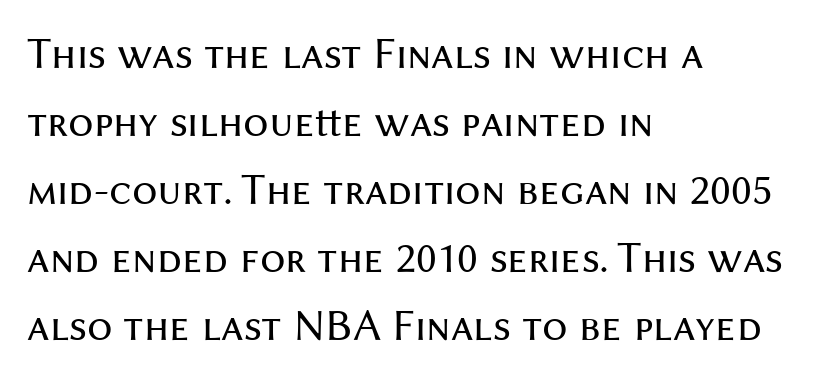
{"serif": "no", "italic": "no", "bold": "no", "weight": "regular", "width": "normal", "stroke_contrast": "medium", "x_height": "medium", "monospaced": "no", "underline": "no", "align": "left", "line_spacing": "normal", "line_spacing_ratio": 1.51, "letter_spacing": "normal", "letter_spacing_em": 0.0, "glyph_px": 45}
